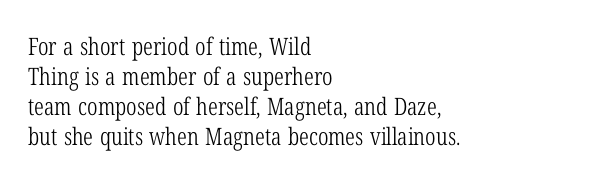
The image shows 24 px text type, upright; set left-aligned, normal line spacing (1.25x), normal letter spacing, not underlined.
